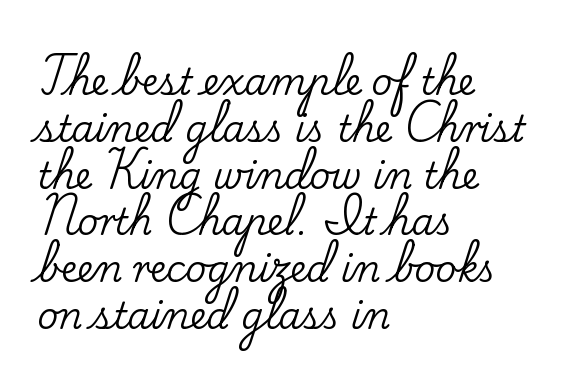
These lines are rendered in a variable-pitch font. The tracking reads as untouched default to a designer's eye. Letterform terminals end in serifs throughout the passage. Unmarked baselines from the first word to the last.
